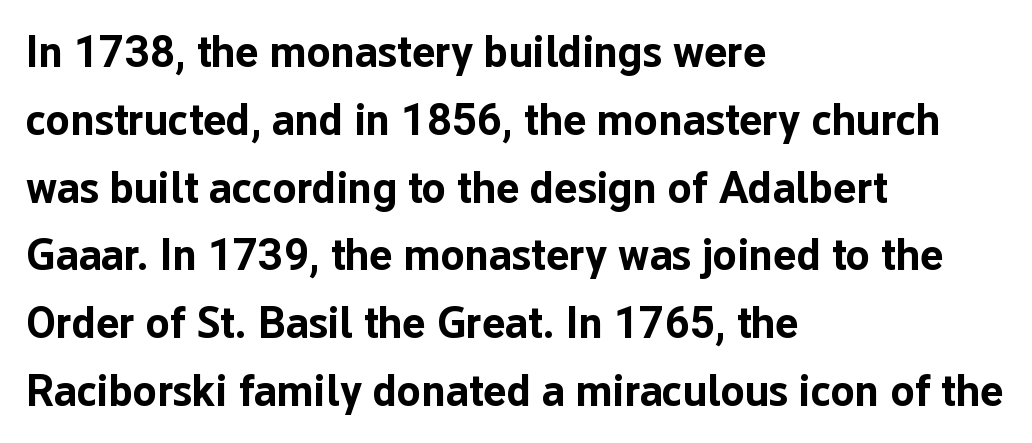
How would I describe the line gaps? Plain and ordinary. The specimen reads as upright at a glance. Weight check: bold — yes, fully. Proportional: the letters do not fall into vertical columns. All the whitespace from short lines collects on the right. Characters follow at the spacing the type designer built in.
